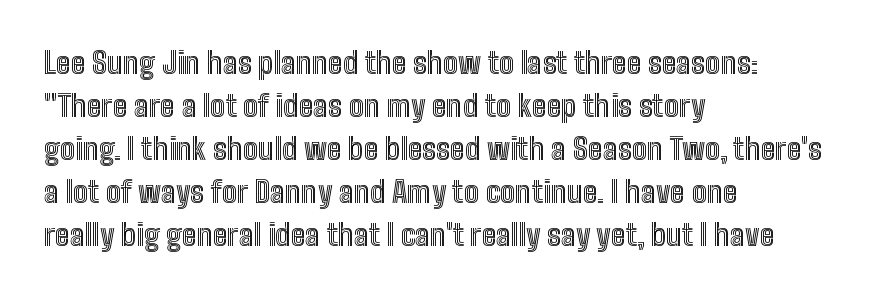
The image shows 30 px condensed type, upright; set left-aligned, normal line spacing (1.43x), normal letter spacing, not underlined; a medium x-height.
